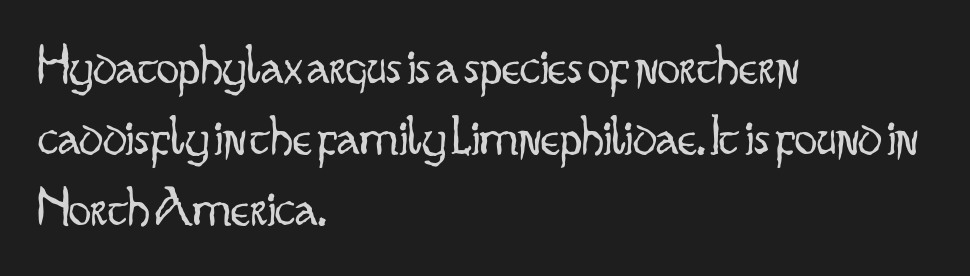
{"serif": "no", "italic": "no", "bold": "no", "weight": "light", "width": "condensed", "stroke_contrast": "low", "x_height": "small", "monospaced": "no", "underline": "no", "align": "left", "line_spacing": "normal", "line_spacing_ratio": 1.27, "letter_spacing": "normal", "letter_spacing_em": 0.0, "glyph_px": 56}
